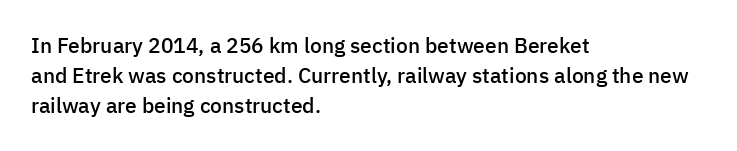
Q: Is the text bold? A: Semi-bold.
Q: Is the text italic (slanted)? A: No, it is upright.
Q: Is the text underlined? A: No.
Q: How is the paragraph aligned? A: Left-aligned.
Q: Is the spacing between letters normal or unusually wide? A: Normal.
Q: Is the spacing between lines tight, normal or loose? A: Normal.
